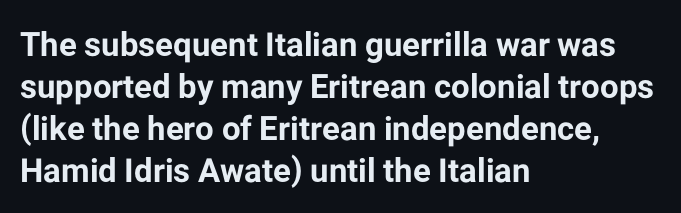
The image shows 33 px bold sans-serif type, upright; set left-aligned, normal line spacing (1.27x), normal letter spacing, not underlined; low stroke contrast and a medium x-height.
